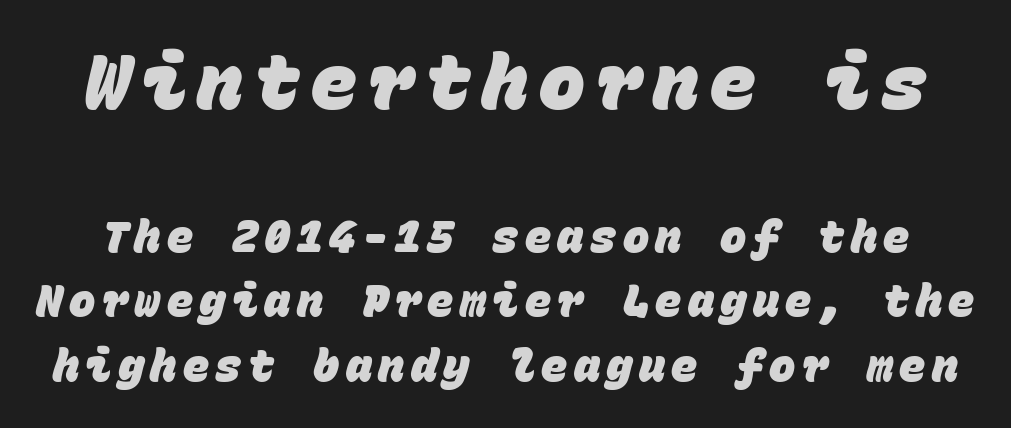
The image shows 77 px heavy sans-serif type, monospaced; set normal line spacing (1.47x), not underlined; the first (top) block is 1.75x larger; low stroke contrast and a large x-height.
